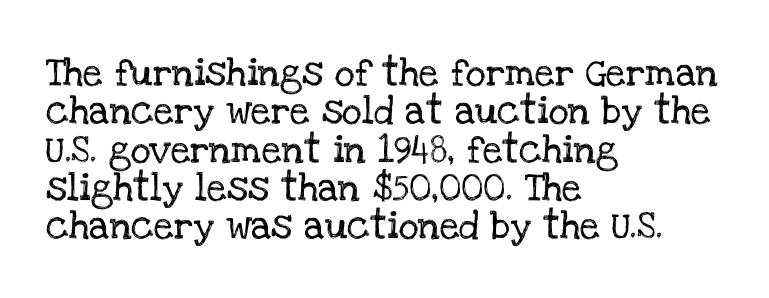
Q: Is the text italic (slanted)? A: No, it is upright.
Q: Is the typeface a serif or a sans-serif typeface? A: Serif.
Q: Is the text underlined? A: No.
Q: How is the paragraph aligned? A: Left-aligned.
Q: Is the spacing between letters normal or unusually wide? A: Normal.
Q: Is the spacing between lines tight, normal or loose? A: Normal.
Q: Width (condensed, normal, or wide)? A: Normal.
Q: Stroke contrast? A: Low.
Q: x-height? A: Large.
Q: Monospaced? A: No.
